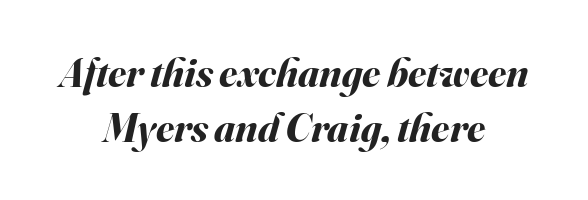
Whoever set this chose a conventional vertical rhythm. How are the letters spaced? Ordinarily, with no added tracking. Its strokes are broad and dark, the hallmark of bold type. You can tell it's italic because the verticals aren't actually vertical. This sample has the flowing, uneven cadence of proportional lettering.
